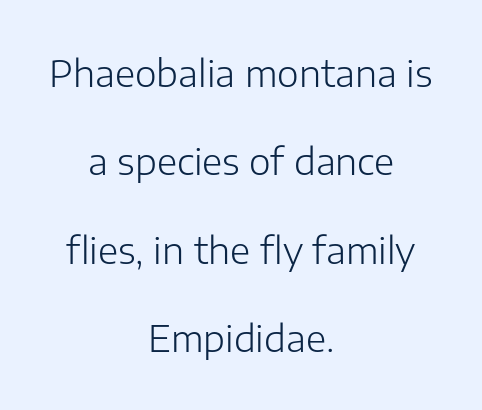
Default kerning and tracking; the words read as compact shapes. Rows of type keep a wide berth in the vertical direction. What kind of face is this? One without serifs — a sans. A student would call this center alignment; a typographer would say set centered. Posture: straight, roman, zero tilt. Nobody drew a line under any word here.
